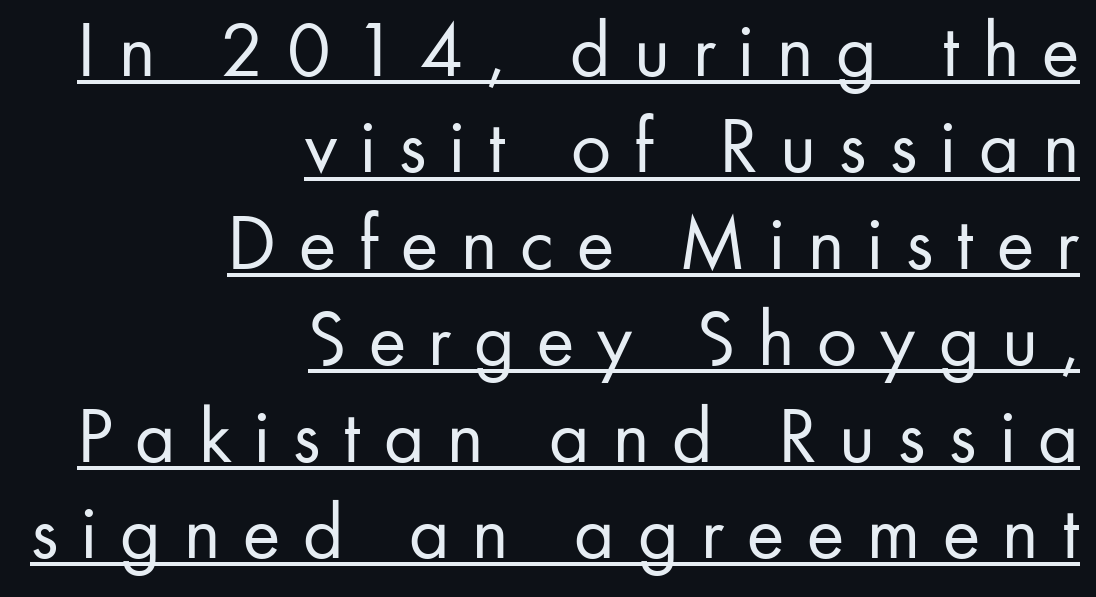
The image shows 79 px regular-weight sans-serif type, upright; set right-aligned, line spacing 1.22x, unusually wide letter spacing (+0.29 em), underlined; low stroke contrast and a small x-height.
